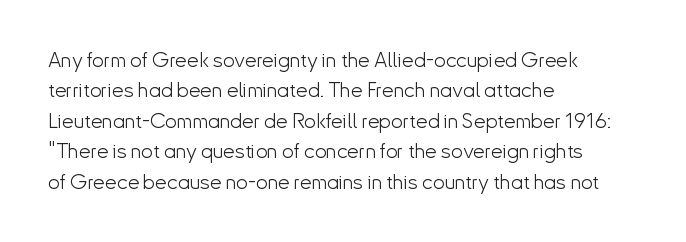
{"italic": "no", "bold": "no", "underline": "no", "align": "left", "line_spacing": "normal", "line_spacing_ratio": 1.45, "letter_spacing": "normal", "letter_spacing_em": 0.0, "glyph_px": 21}
